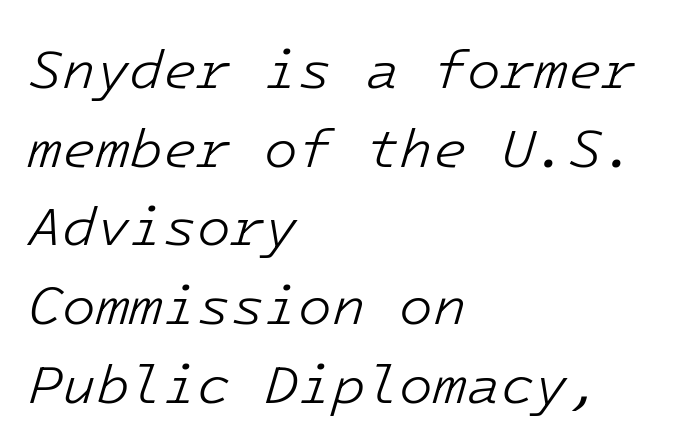
The image shows 55 px light type, italic (leaning right), monospaced; set left-aligned, normal line spacing (1.43x), normal letter spacing, not underlined; low stroke contrast and a medium x-height.
